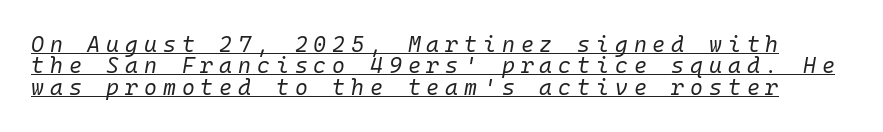
Q: Is the text bold? A: No.
Q: Is the text italic (slanted)? A: Yes, it leans right by about 10 degrees.
Q: Is the text underlined? A: Yes.
Q: Is the spacing between letters normal or unusually wide? A: Unusually wide.
Q: Is the spacing between lines tight, normal or loose? A: Tight.
